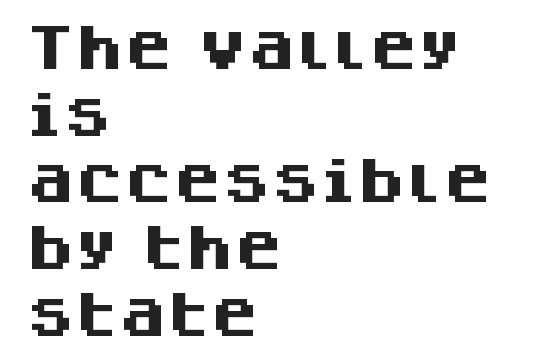
Q: Is the text bold? A: Yes.
Q: Is the text italic (slanted)? A: No, it is upright.
Q: Is the typeface a serif or a sans-serif typeface? A: Sans-serif.
Q: Is the text underlined? A: No.
Q: How is the paragraph aligned? A: Left-aligned.
Q: Is the spacing between letters normal or unusually wide? A: Normal.
Q: Is the spacing between lines tight, normal or loose? A: Normal.
Q: Width (condensed, normal, or wide)? A: Normal.
Q: Stroke contrast? A: Medium.
Q: x-height? A: Large.
Q: Monospaced? A: No.
